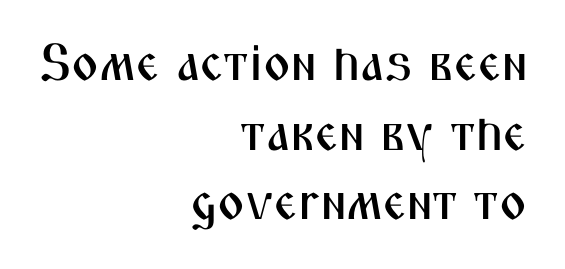
{"serif": "no", "italic": "no", "width": "condensed", "stroke_contrast": "medium", "x_height": "medium", "monospaced": "no", "underline": "no", "align": "right", "line_spacing": "normal", "line_spacing_ratio": 1.34, "letter_spacing": "normal", "letter_spacing_em": 0.0, "glyph_px": 52}
